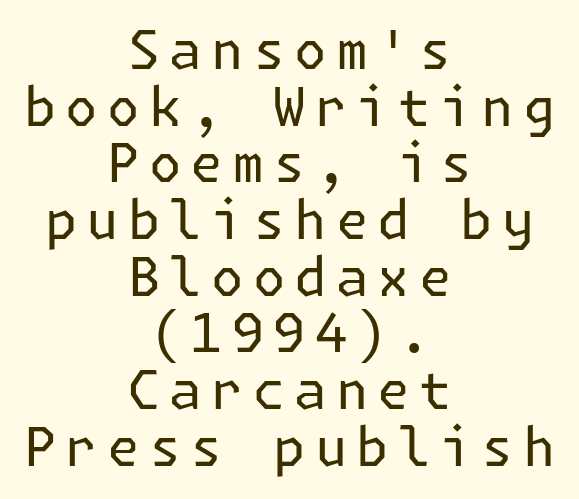
{"serif": "no", "italic": "no", "bold": "no", "weight": "regular", "width": "normal", "stroke_contrast": "low", "x_height": "medium", "underline": "no", "align": "center", "line_spacing": "tight", "line_spacing_ratio": 1.05, "glyph_px": 54}
